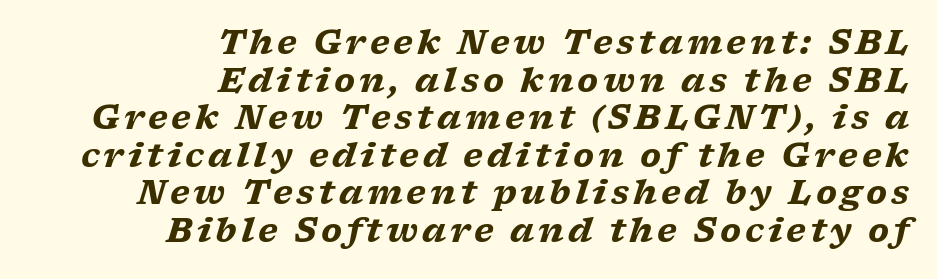
The image shows 33 px heavy, wide serif type, italic (leaning right); set right-aligned, tight line spacing (1.14x), not underlined; low stroke contrast and a medium x-height.
